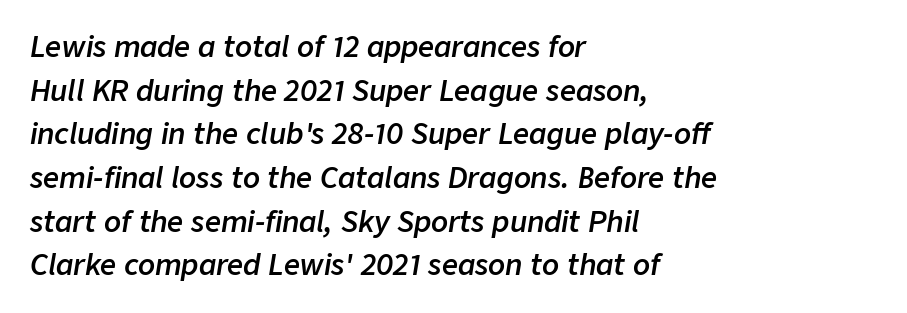
Q: Is the text bold? A: Semi-bold.
Q: Is the text italic (slanted)? A: Yes, it leans right by about 9 degrees.
Q: Is the text underlined? A: No.
Q: How is the paragraph aligned? A: Left-aligned.
Q: Is the spacing between letters normal or unusually wide? A: Normal.
Q: Is the spacing between lines tight, normal or loose? A: Normal.
Q: Width (condensed, normal, or wide)? A: Normal.
Q: Stroke contrast? A: Low.
Q: x-height? A: Medium.
Q: Monospaced? A: No.
